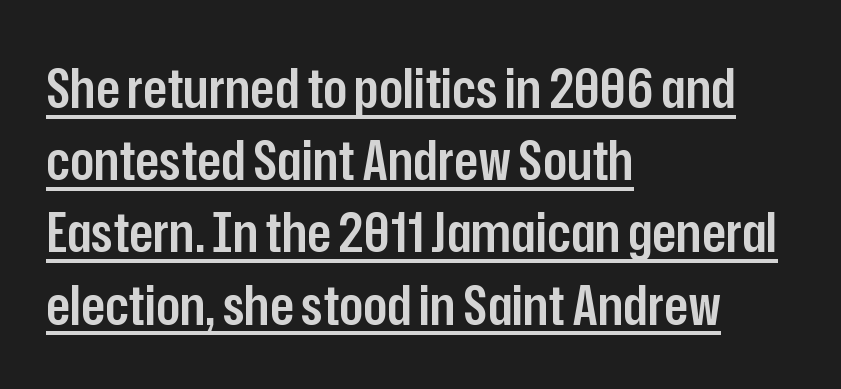
{"serif": "no", "italic": "no", "bold": "semi", "weight": "semibold", "width": "condensed", "stroke_contrast": "low", "x_height": "medium", "monospaced": "no", "underline": "yes", "align": "left", "line_spacing": "normal", "line_spacing_ratio": 1.29, "letter_spacing": "normal", "letter_spacing_em": 0.0, "glyph_px": 56}
